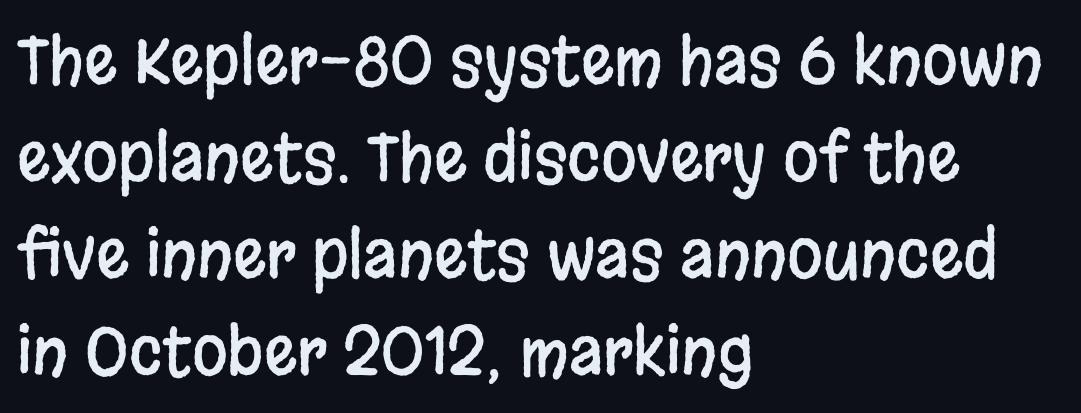
{"serif": "no", "italic": "no", "width": "condensed", "stroke_contrast": "low", "x_height": "large", "monospaced": "no", "underline": "no", "align": "left", "line_spacing": "normal", "line_spacing_ratio": 1.49, "letter_spacing": "normal", "letter_spacing_em": 0.0, "glyph_px": 65}
